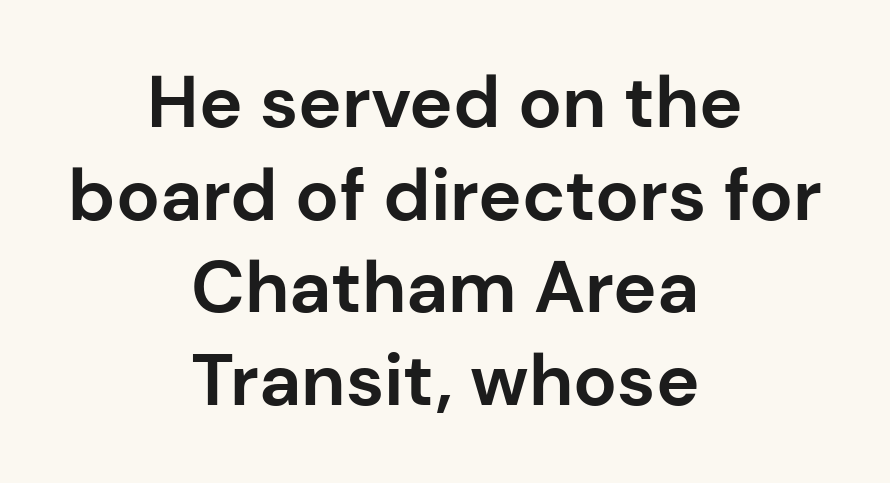
Q: Is the text bold? A: Yes.
Q: Is the text italic (slanted)? A: No, it is upright.
Q: Is the typeface a serif or a sans-serif typeface? A: Sans-serif.
Q: Is the text underlined? A: No.
Q: How is the paragraph aligned? A: Centered.
Q: Is the spacing between letters normal or unusually wide? A: Normal.
Q: Is the spacing between lines tight, normal or loose? A: Normal.
Q: Width (condensed, normal, or wide)? A: Normal.
Q: Stroke contrast? A: Low.
Q: x-height? A: Medium.
Q: Monospaced? A: No.
